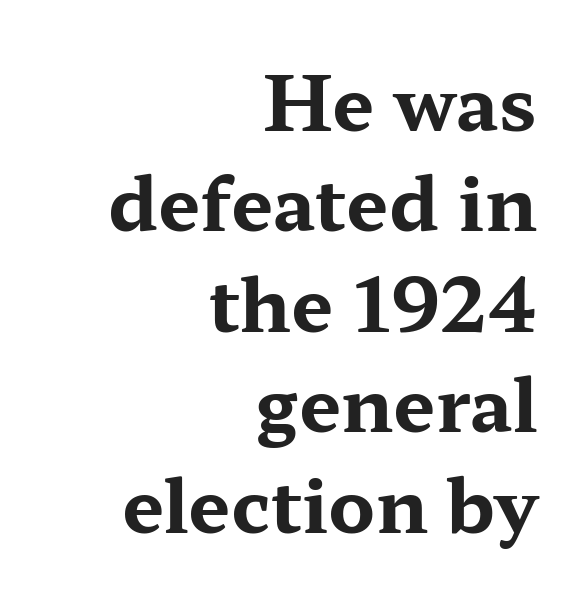
The image shows 75 px bold, wide serif type, upright; set right-aligned, normal line spacing (1.34x), normal letter spacing, not underlined; medium stroke contrast and a medium x-height.
